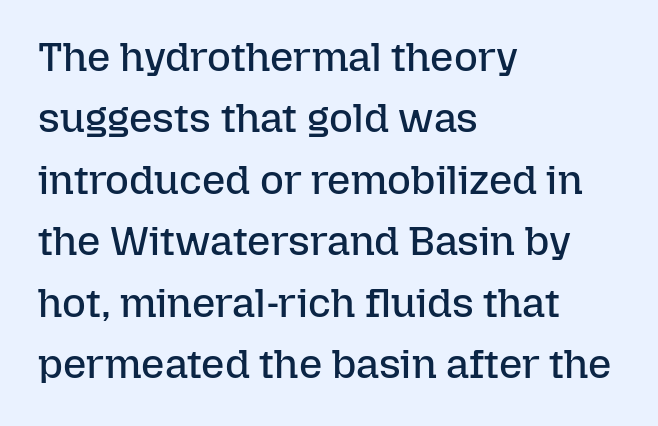
The image shows 41 px regular-weight type, upright; set left-aligned, normal line spacing (1.5x), normal letter spacing, not underlined; low stroke contrast and a medium x-height.
